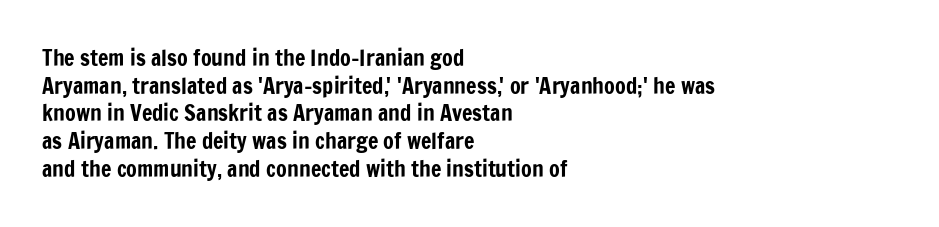
Q: Is the text italic (slanted)? A: No, it is upright.
Q: Is the text underlined? A: No.
Q: How is the paragraph aligned? A: Left-aligned.
Q: Is the spacing between letters normal or unusually wide? A: Normal.
Q: Is the spacing between lines tight, normal or loose? A: Normal.
